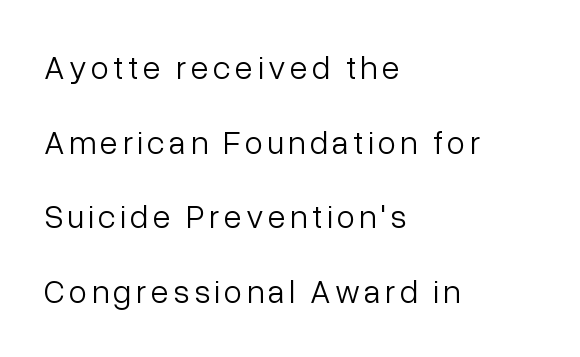
Q: Is the text bold? A: No.
Q: Is the text italic (slanted)? A: No, it is upright.
Q: Is the typeface a serif or a sans-serif typeface? A: Sans-serif.
Q: Is the text underlined? A: No.
Q: How is the paragraph aligned? A: Left-aligned.
Q: Is the spacing between lines tight, normal or loose? A: Loose.
Q: Width (condensed, normal, or wide)? A: Normal.
Q: Stroke contrast? A: Low.
Q: x-height? A: Medium.
Q: Monospaced? A: No.
